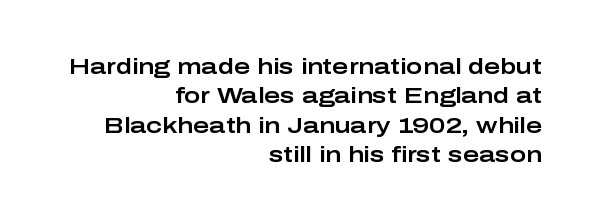
The space between consecutive lines is moderate. Caption: standard tracking, unaltered. Check the space under the baseline: it is left empty. These lines were composed using upright roman letters. This rendering uses right alignment, leaving the left contour irregular.
